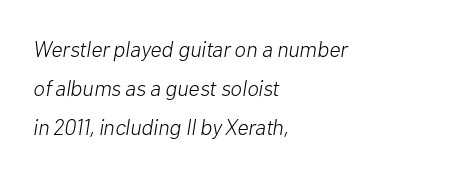
Q: Is the text bold? A: No.
Q: Is the text italic (slanted)? A: Yes, it leans right by about 10 degrees.
Q: Is the text underlined? A: No.
Q: How is the paragraph aligned? A: Left-aligned.
Q: Is the spacing between letters normal or unusually wide? A: Normal.
